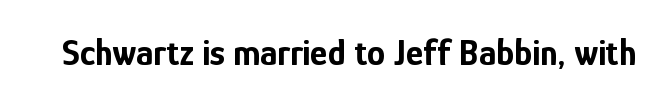
The image shows 37 px bold, condensed sans-serif type, upright; set normal letter spacing, not underlined; low stroke contrast and a medium x-height.
